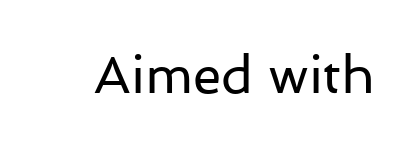
Q: Is the text bold? A: No.
Q: Is the text italic (slanted)? A: No, it is upright.
Q: Is the typeface a serif or a sans-serif typeface? A: Sans-serif.
Q: Is the text underlined? A: No.
Q: Is the spacing between letters normal or unusually wide? A: Normal.
Q: Width (condensed, normal, or wide)? A: Normal.
Q: Stroke contrast? A: Low.
Q: x-height? A: Medium.
Q: Monospaced? A: No.
